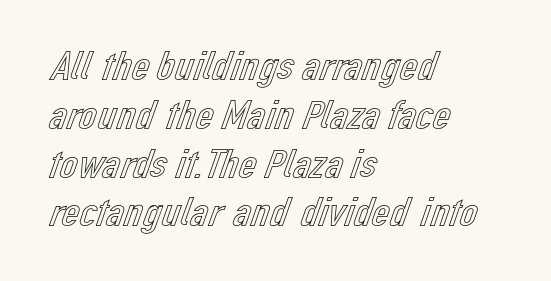
Q: Is the text italic (slanted)? A: Yes.
Q: Is the text underlined? A: No.
Q: How is the paragraph aligned? A: Left-aligned.
Q: Is the spacing between letters normal or unusually wide? A: Normal.
Q: Width (condensed, normal, or wide)? A: Normal.
Q: x-height? A: Medium.
Q: Monospaced? A: No.
